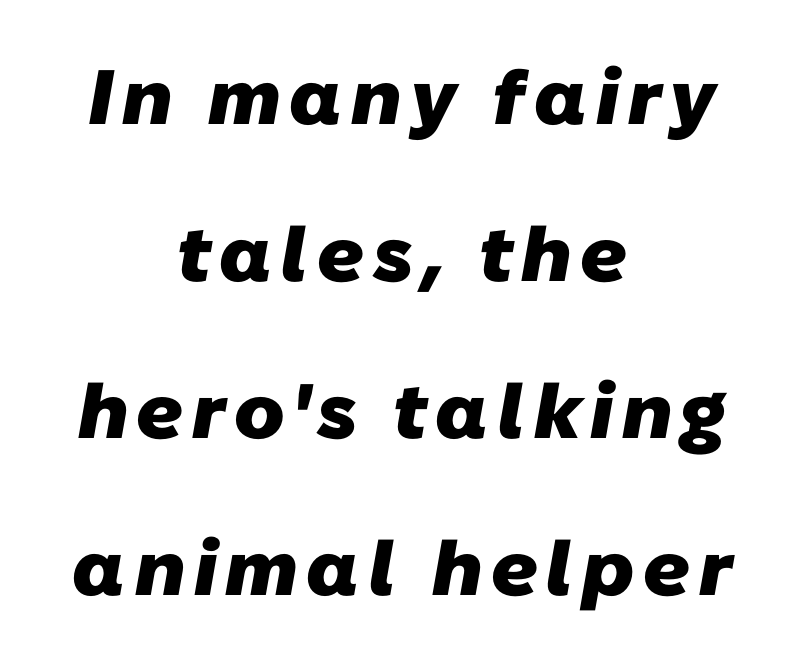
Grotesque or geometric, the face here clearly has no serifs. Plenty of ink on the page — the face is bold. Here the designer chose a conventional face with non-uniform glyph widths. The lines are quadded center. What's the leading like? Stretched, with rows far apart.
